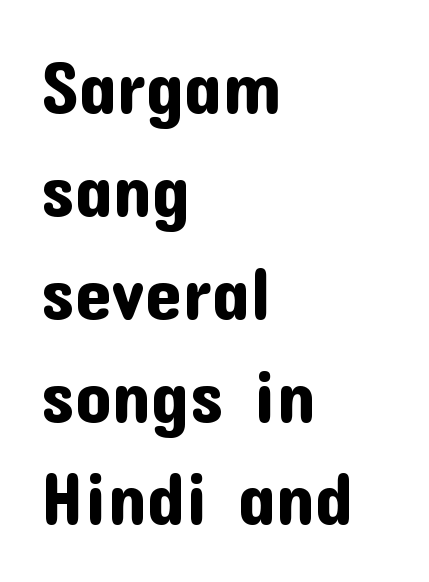
Q: Is the text italic (slanted)? A: No, it is upright.
Q: Is the typeface a serif or a sans-serif typeface? A: Sans-serif.
Q: Is the text underlined? A: No.
Q: How is the paragraph aligned? A: Left-aligned.
Q: Is the spacing between letters normal or unusually wide? A: Normal.
Q: Is the spacing between lines tight, normal or loose? A: Normal.
Q: Width (condensed, normal, or wide)? A: Normal.
Q: Stroke contrast? A: Low.
Q: x-height? A: Medium.
Q: Monospaced? A: No.
